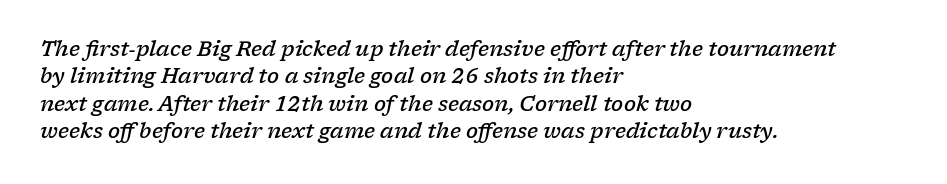
The image shows 20 px text type, italic (leaning right); set left-aligned, normal line spacing (1.37x), normal letter spacing, not underlined.
